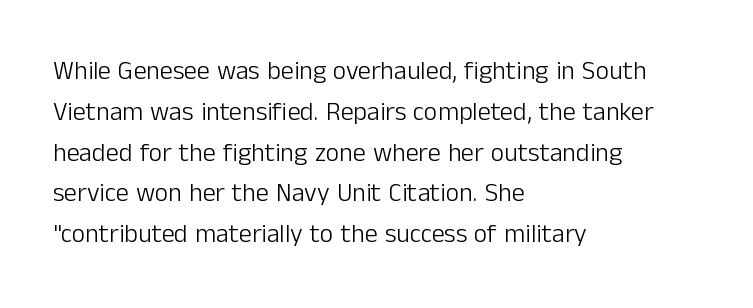
Q: Is the text bold? A: No.
Q: Is the text italic (slanted)? A: No, it is upright.
Q: Is the text underlined? A: No.
Q: How is the paragraph aligned? A: Left-aligned.
Q: Is the spacing between letters normal or unusually wide? A: Normal.
Q: Is the spacing between lines tight, normal or loose? A: Normal.
